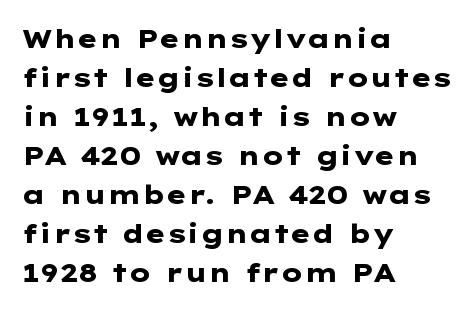
{"italic": "no", "bold": "yes", "underline": "no", "align": "left", "line_spacing": "normal", "line_spacing_ratio": 1.5, "letter_spacing": "normal", "letter_spacing_em": 0.0, "glyph_px": 26}
